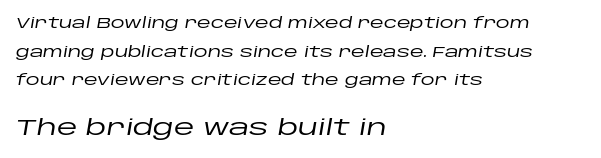
Does extra space separate the letters? No, they use regular spacing. Compared with ordinary roman type, these characters are visibly tilted. Two sizes are in play, and the larger belongs to the second block. Leftover space on each line is placed entirely after the last word. Words float on clear page, feet unadorned. The vertical gap from one line to the next is large.
